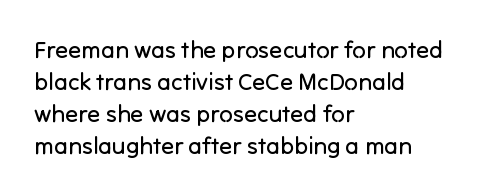
A bare baseline throughout the passage. Does the lettering tilt? It doesn't — this is upright. Leftover space on each line is placed entirely after the last word. Regarding leading, the lines here are spaced in the standard way. Inter-character spacing is left at the font's built-in metrics. Compared with a typical body face, this is equally light or lighter still.
